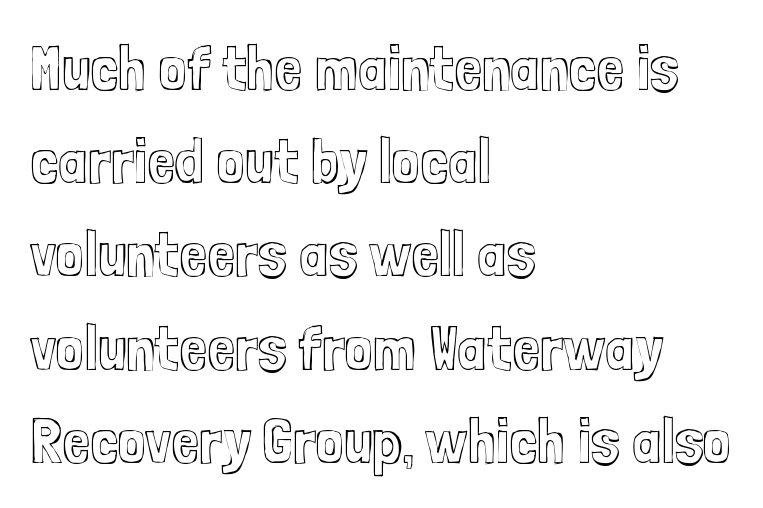
{"italic": "no", "width": "condensed", "x_height": "medium", "monospaced": "no", "underline": "no", "align": "left", "line_spacing": "normal", "line_spacing_ratio": 1.48, "letter_spacing": "normal", "letter_spacing_em": 0.0, "glyph_px": 63}
